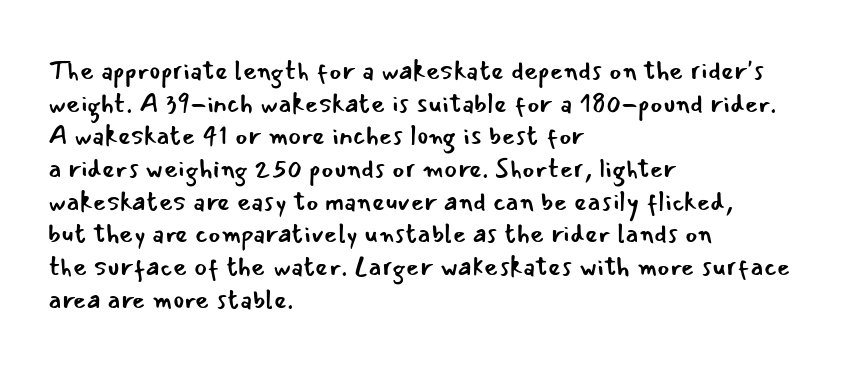
Q: Is the text bold? A: No.
Q: Is the text italic (slanted)? A: No, it is upright.
Q: Is the text underlined? A: No.
Q: How is the paragraph aligned? A: Left-aligned.
Q: Is the spacing between letters normal or unusually wide? A: Normal.
